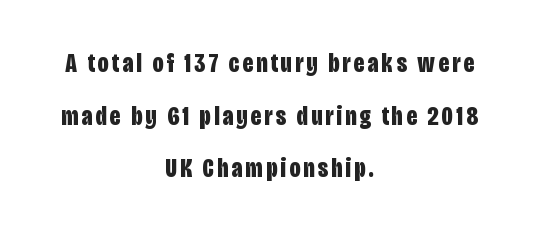
{"italic": "no", "bold": "yes", "underline": "no", "align": "center", "line_spacing": "loose", "line_spacing_ratio": 1.95, "glyph_px": 27}
